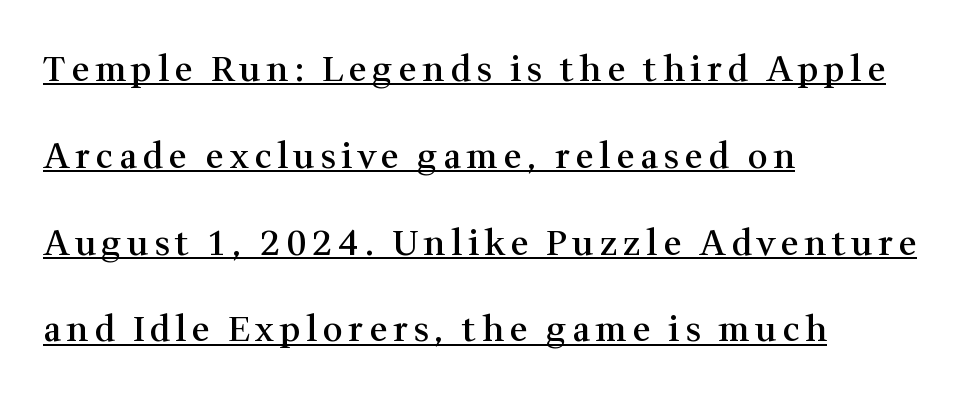
Q: Is the text bold? A: Semi-bold.
Q: Is the text italic (slanted)? A: No, it is upright.
Q: Is the typeface a serif or a sans-serif typeface? A: Serif.
Q: Is the text underlined? A: Yes.
Q: How is the paragraph aligned? A: Left-aligned.
Q: Is the spacing between lines tight, normal or loose? A: Loose.
Q: Width (condensed, normal, or wide)? A: Normal.
Q: Stroke contrast? A: Medium.
Q: x-height? A: Medium.
Q: Monospaced? A: No.
